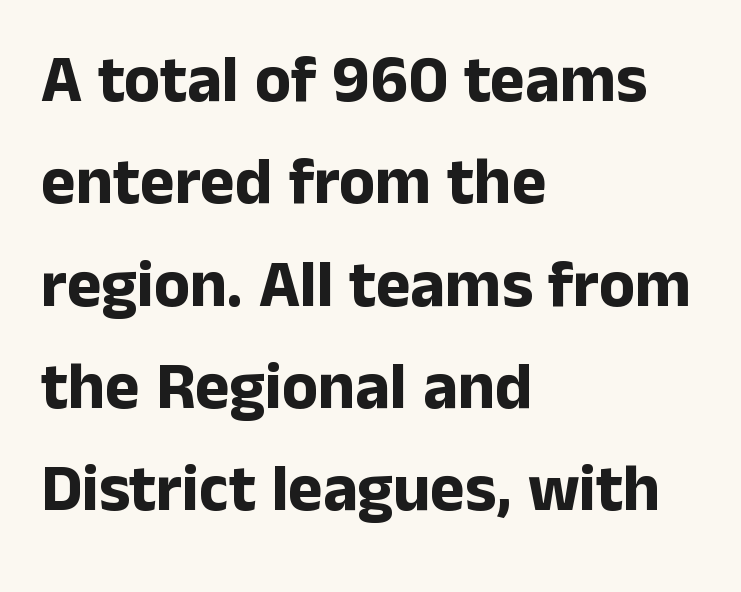
The image shows 66 px bold sans-serif type, upright; set left-aligned, normal line spacing (1.55x), normal letter spacing, not underlined; low stroke contrast and a medium x-height.
